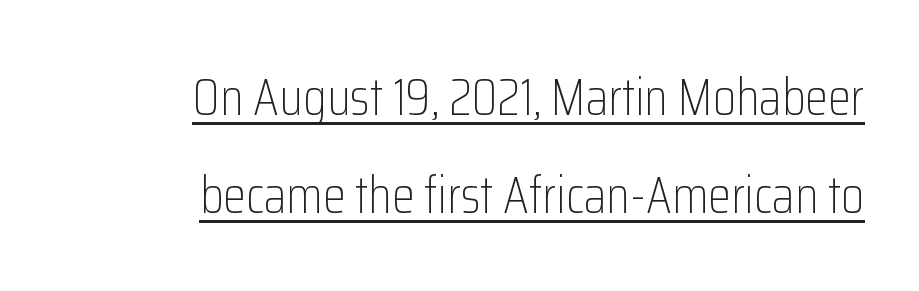
The image shows 52 px light, condensed sans-serif type, upright; set right-aligned, line spacing 1.88x, normal letter spacing, underlined; low stroke contrast and a medium x-height.
